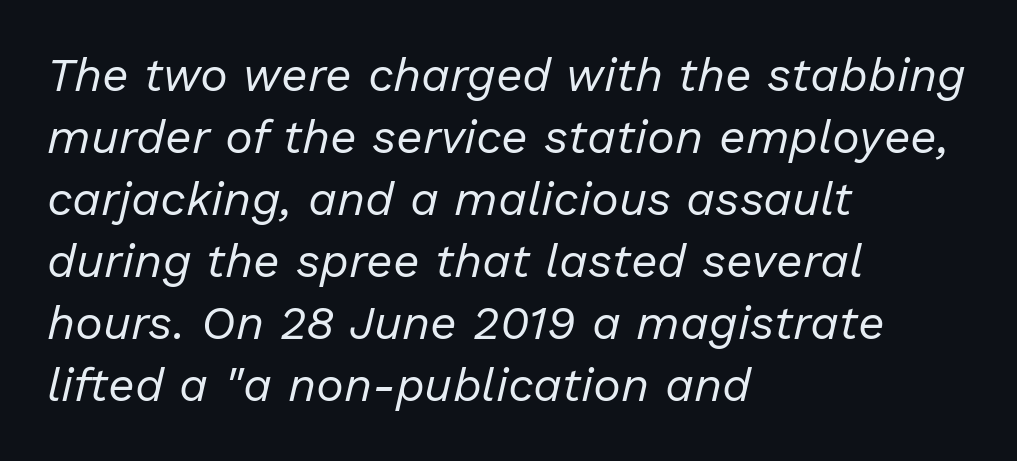
{"italic": "yes", "lean": "right", "slant_degrees": 13, "bold": "no", "weight": "regular", "width": "normal", "stroke_contrast": "low", "x_height": "medium", "monospaced": "no", "underline": "no", "align": "left", "line_spacing": "normal", "line_spacing_ratio": 1.32, "letter_spacing": "normal", "letter_spacing_em": 0.0, "glyph_px": 47}
